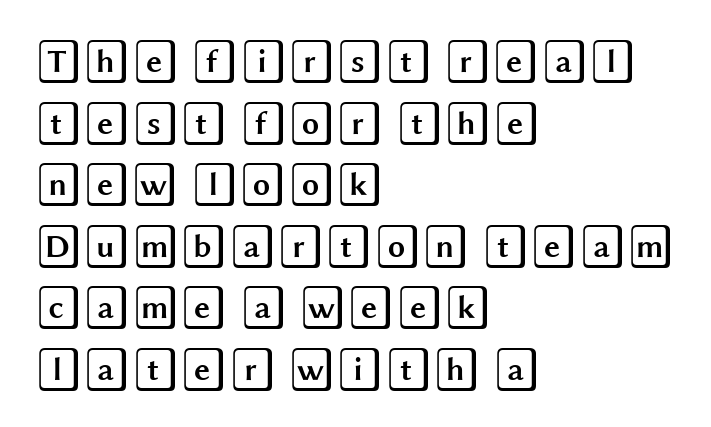
Layout note: lines flush left. Students, note that the glyphs here touch the page at normal intervals. Posture: upright roman. Evenly set lines give the paragraph a standard silhouette. Lines of text with bare space underneath.
